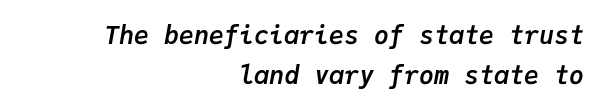
The image shows 25 px bold type, italic (leaning right); set right-aligned, normal line spacing (1.59x), normal letter spacing, not underlined.
